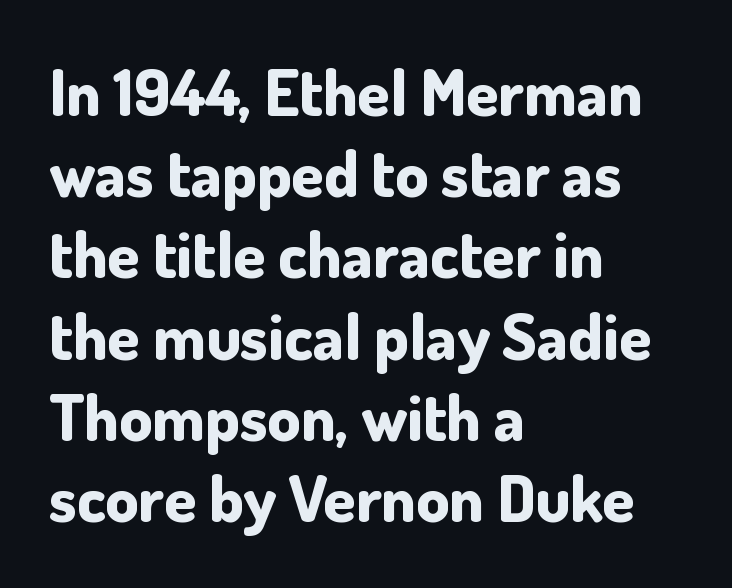
{"serif": "no", "italic": "no", "bold": "yes", "weight": "bold", "width": "normal", "stroke_contrast": "low", "x_height": "small", "monospaced": "no", "underline": "no", "align": "left", "line_spacing": "normal", "line_spacing_ratio": 1.25, "letter_spacing": "normal", "letter_spacing_em": 0.0, "glyph_px": 65}
